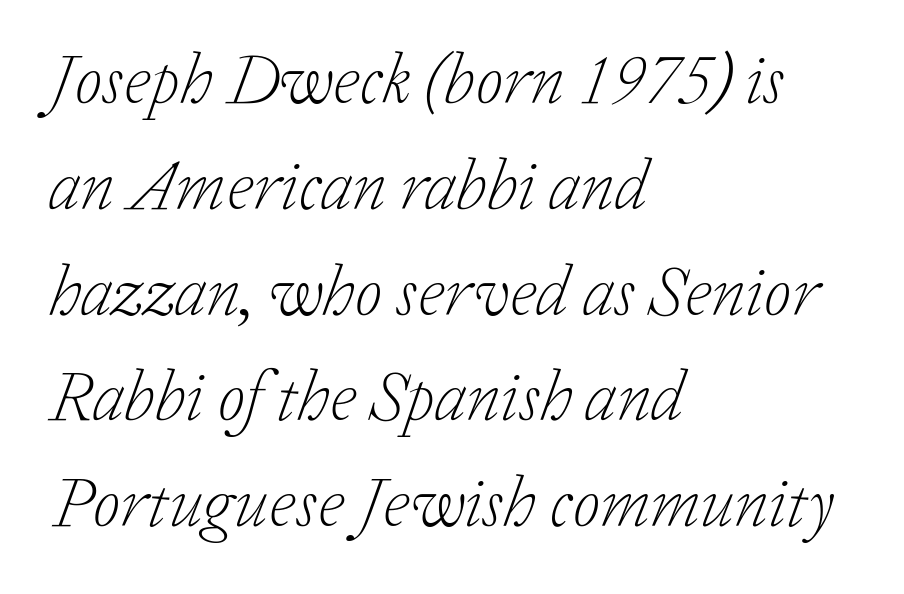
{"serif": "yes", "italic": "yes", "lean": "right", "slant_degrees": 20, "bold": "no", "weight": "light", "width": "normal", "stroke_contrast": "low", "x_height": "medium", "monospaced": "no", "underline": "no", "align": "left", "line_spacing": "normal", "line_spacing_ratio": 1.49, "letter_spacing": "normal", "letter_spacing_em": 0.0, "glyph_px": 71}
